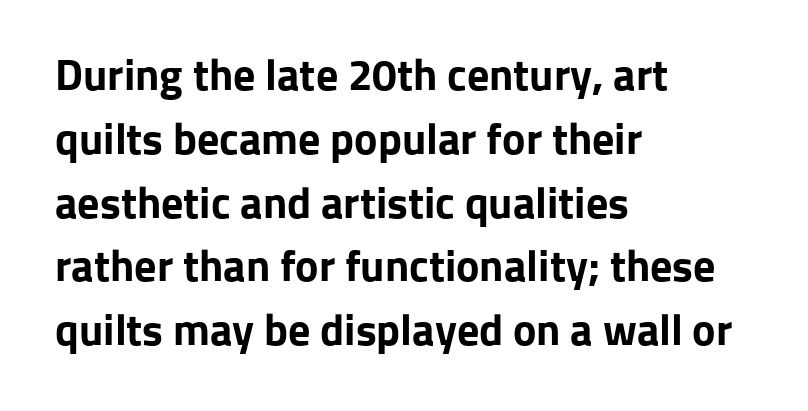
The image shows 44 px bold sans-serif type, upright; set left-aligned, normal line spacing (1.45x), normal letter spacing, not underlined; low stroke contrast and a medium x-height.
